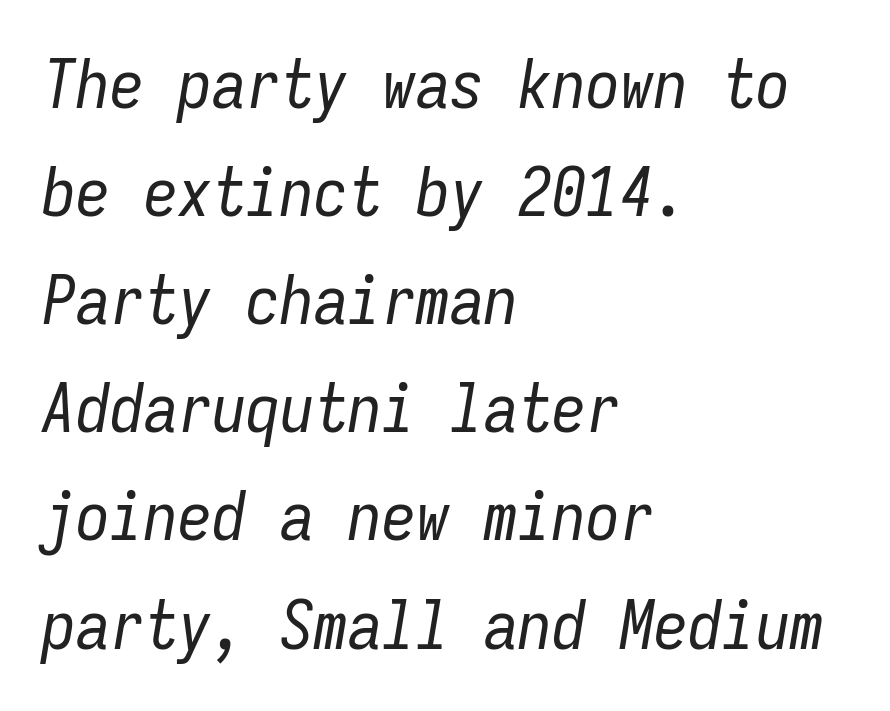
You could call the tracking neutral — neither tight nor loose. Is the type slanted? Yes — the strokes lean at a clear angle. Interline gaps are of average width in this sample. Think of a typewriter: that constant character pitch is what you see here. The lines in this sample share a left origin and differ only in where they stop. Only glyphs here, with clear space below each row.
